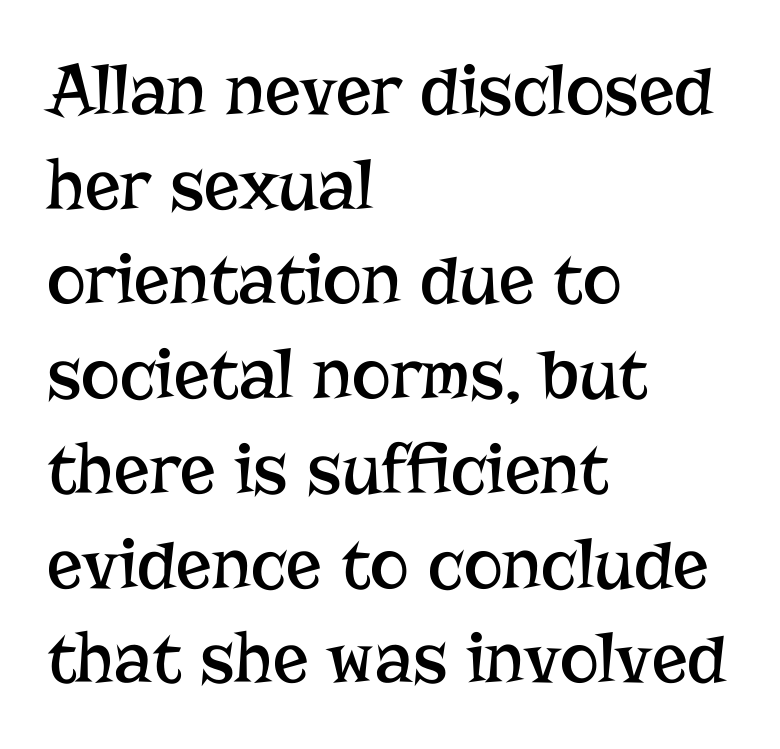
These lines are set flush left with a ragged right edge. The specimen reads as upright at a glance. Here the glyphs are tracked normally, forming tight word shapes. Words float on clear page, feet unadorned. Unlike a clean sans, this face finishes its strokes with serifs. Is the type heavy? It reads as light-to-regular instead.
